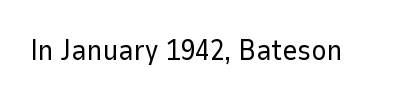
Q: Is the text bold? A: No.
Q: Is the text italic (slanted)? A: No, it is upright.
Q: Is the typeface a serif or a sans-serif typeface? A: Sans-serif.
Q: Is the text underlined? A: No.
Q: Is the spacing between letters normal or unusually wide? A: Normal.
Q: Width (condensed, normal, or wide)? A: Normal.
Q: Stroke contrast? A: Low.
Q: x-height? A: Medium.
Q: Monospaced? A: No.
